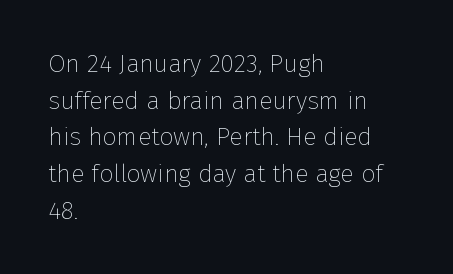
The image shows 25 px text type, upright; set left-aligned, normal line spacing (1.47x), normal letter spacing, not underlined.
